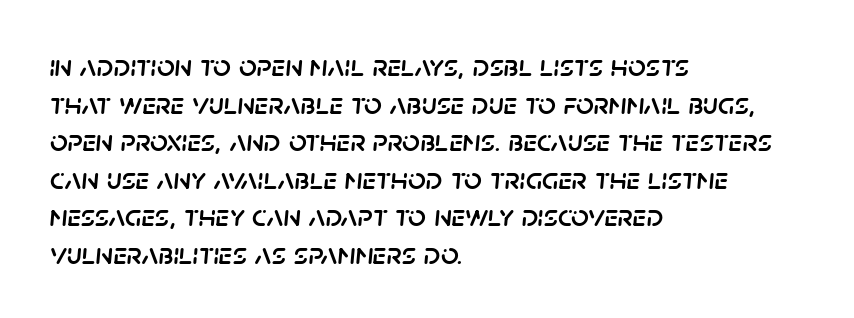
Q: Is the text italic (slanted)? A: Yes, it leans right by about 5 degrees.
Q: Is the text underlined? A: No.
Q: How is the paragraph aligned? A: Left-aligned.
Q: Is the spacing between letters normal or unusually wide? A: Normal.
Q: Width (condensed, normal, or wide)? A: Normal.
Q: Stroke contrast? A: Low.
Q: x-height? A: Large.
Q: Monospaced? A: No.
